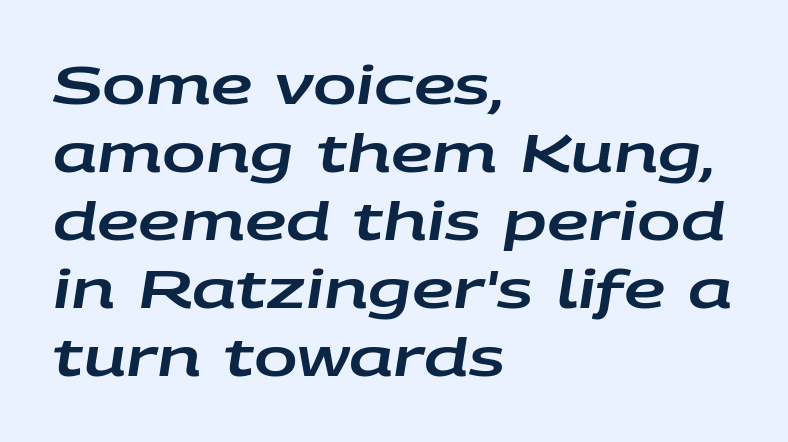
{"italic": "yes", "lean": "right", "slant_degrees": 9, "width": "wide", "stroke_contrast": "low", "x_height": "large", "monospaced": "no", "underline": "no", "align": "left", "line_spacing": "normal", "line_spacing_ratio": 1.31, "letter_spacing": "normal", "letter_spacing_em": 0.0, "glyph_px": 52}
